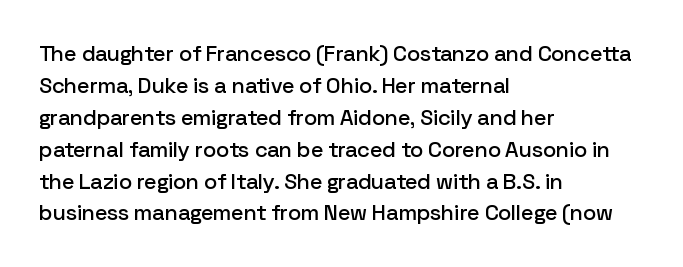
{"italic": "no", "underline": "no", "align": "left", "line_spacing": "normal", "line_spacing_ratio": 1.45, "letter_spacing": "normal", "letter_spacing_em": 0.0, "glyph_px": 22}
